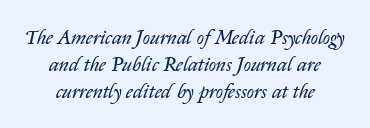
Q: Is the text bold? A: No.
Q: Is the text italic (slanted)? A: Yes, it leans right by about 14 degrees.
Q: Is the text underlined? A: No.
Q: How is the paragraph aligned? A: Centered.
Q: Is the spacing between letters normal or unusually wide? A: Normal.
Q: Is the spacing between lines tight, normal or loose? A: Normal.
